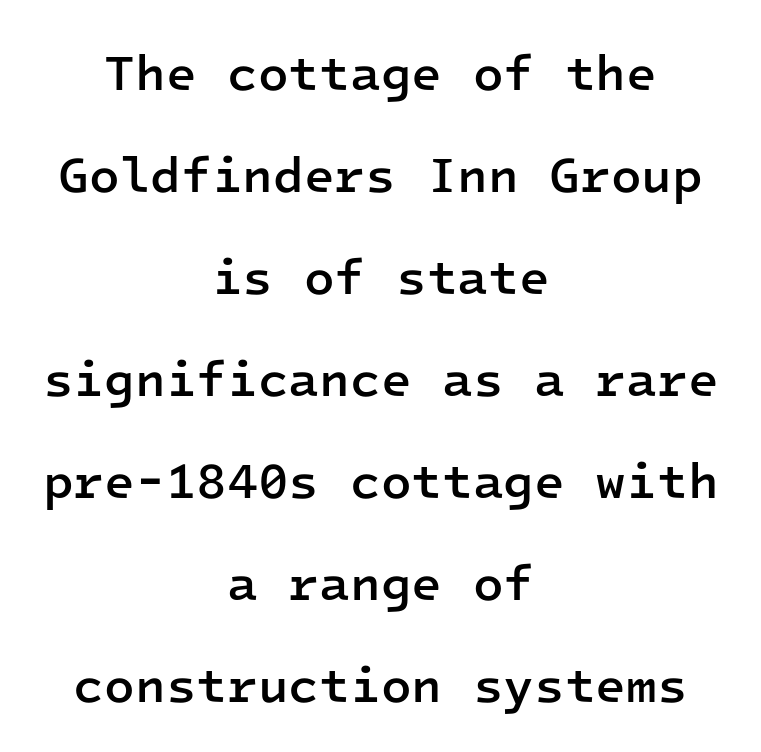
Q: Is the text bold? A: Semi-bold.
Q: Is the text italic (slanted)? A: No, it is upright.
Q: Is the typeface a serif or a sans-serif typeface? A: Sans-serif.
Q: Is the text underlined? A: No.
Q: How is the paragraph aligned? A: Centered.
Q: Is the spacing between letters normal or unusually wide? A: Normal.
Q: Is the spacing between lines tight, normal or loose? A: Loose.
Q: Width (condensed, normal, or wide)? A: Normal.
Q: Stroke contrast? A: Low.
Q: x-height? A: Medium.
Q: Monospaced? A: Yes.
